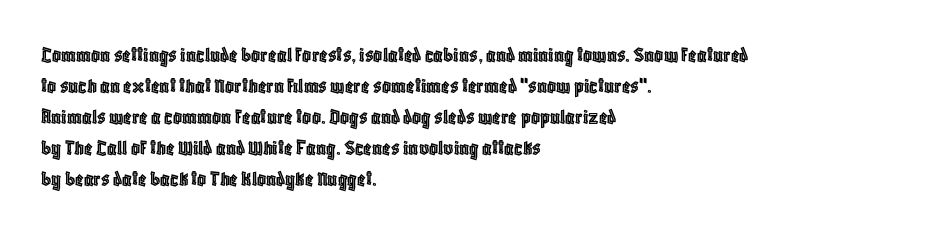
{"italic": "no", "underline": "no", "align": "left", "line_spacing": "normal", "line_spacing_ratio": 1.41, "letter_spacing": "normal", "letter_spacing_em": 0.0, "glyph_px": 22}
